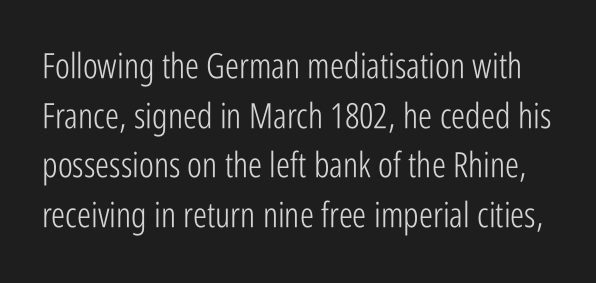
{"serif": "no", "italic": "no", "bold": "no", "weight": "light", "width": "condensed", "stroke_contrast": "low", "x_height": "medium", "monospaced": "no", "underline": "no", "line_spacing": "normal", "line_spacing_ratio": 1.42, "letter_spacing": "normal", "letter_spacing_em": 0.0, "glyph_px": 35}
